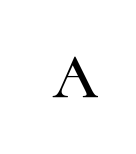
{"serif": "yes", "italic": "no", "width": "wide", "stroke_contrast": "high", "x_height": "small", "monospaced": "no", "underline": "no", "align": "right", "letter_spacing": "wide", "letter_spacing_em": 0.36, "glyph_px": 63}
